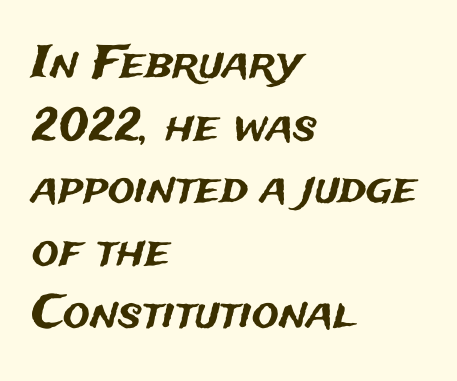
{"serif": "no", "width": "normal", "stroke_contrast": "medium", "x_height": "medium", "monospaced": "no", "underline": "no", "align": "left", "line_spacing": "normal", "line_spacing_ratio": 1.39, "letter_spacing": "normal", "letter_spacing_em": 0.0, "glyph_px": 45}
